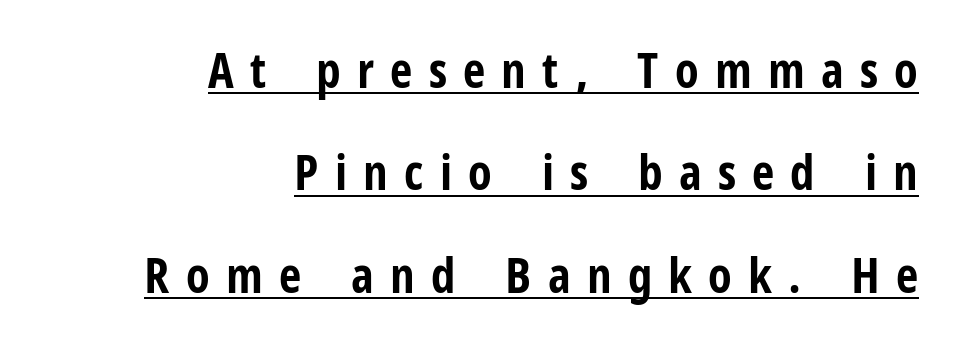
Rows of type keep a wide berth in the vertical direction. A dark, heavy texture on the line: the type is bold. The paragraph has a hard right edge and a soft left edge. The passage shown has open, widely tracked lettering throughout. In terms of posture, this sample is upright. This is underlined copy, the kind a proofreader might mark for attention.
